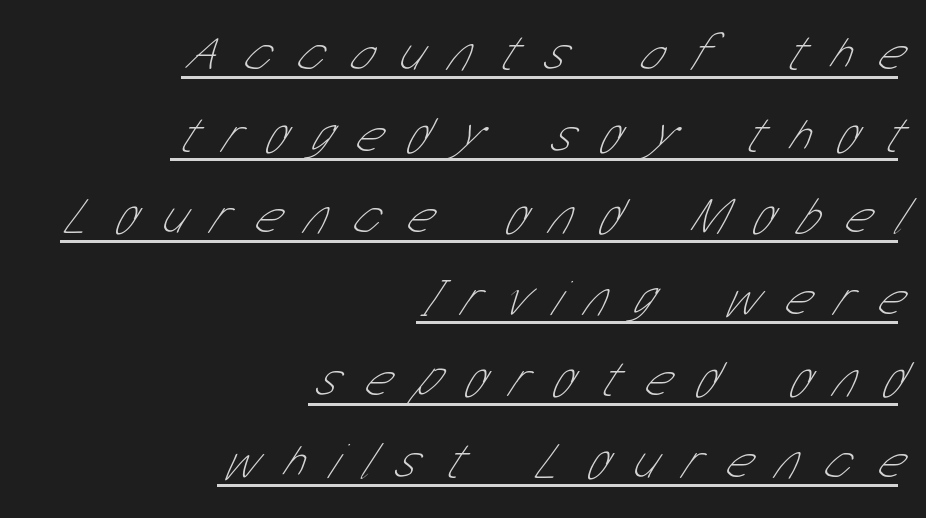
Q: Is the text bold? A: No.
Q: Is the typeface a serif or a sans-serif typeface? A: Sans-serif.
Q: Is the text underlined? A: Yes.
Q: How is the paragraph aligned? A: Right-aligned.
Q: Is the spacing between letters normal or unusually wide? A: Unusually wide.
Q: Is the spacing between lines tight, normal or loose? A: Normal.
Q: Width (condensed, normal, or wide)? A: Condensed.
Q: Stroke contrast? A: Low.
Q: x-height? A: Medium.
Q: Monospaced? A: No.
